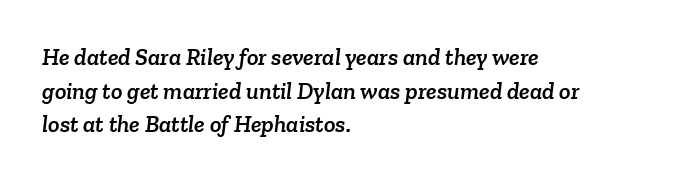
The image shows 24 px text type; set left-aligned, normal line spacing (1.4x), normal letter spacing, not underlined.
